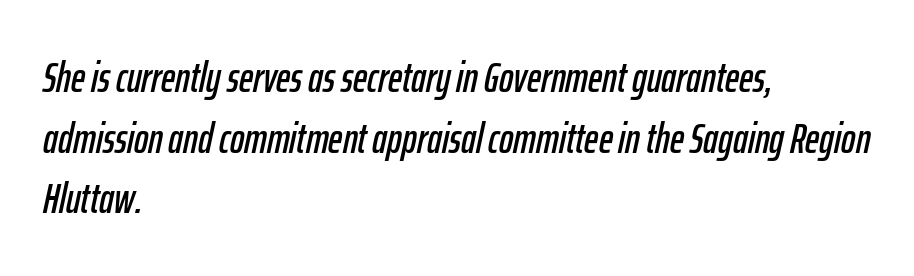
The image shows 43 px condensed type, italic (leaning right); set left-aligned, normal line spacing (1.41x), normal letter spacing, not underlined; low stroke contrast and a medium x-height.
